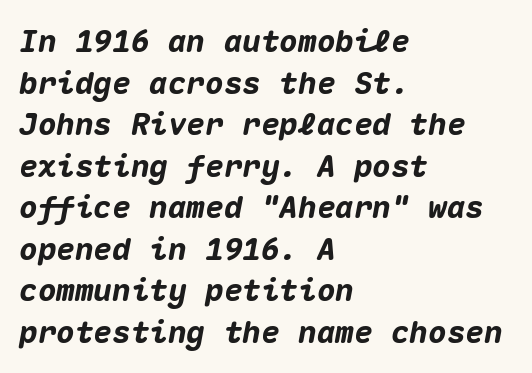
{"italic": "yes", "lean": "right", "slant_degrees": 10, "bold": "yes", "weight": "heavy", "width": "normal", "stroke_contrast": "medium", "x_height": "medium", "monospaced": "yes", "underline": "no", "align": "left", "line_spacing": "normal", "line_spacing_ratio": 1.34, "letter_spacing": "normal", "letter_spacing_em": 0.0, "glyph_px": 31}
